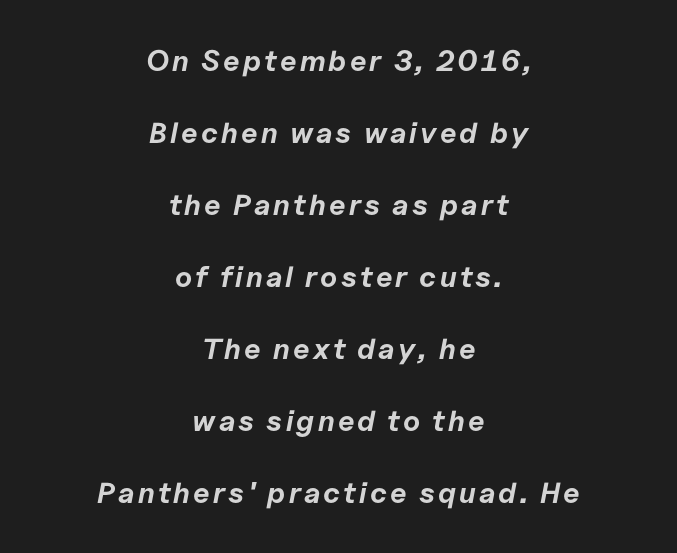
Q: Is the text bold? A: Yes.
Q: Is the text italic (slanted)? A: Yes, it leans right by about 11 degrees.
Q: Is the text underlined? A: No.
Q: How is the paragraph aligned? A: Centered.
Q: Is the spacing between lines tight, normal or loose? A: Loose.
Q: Width (condensed, normal, or wide)? A: Normal.
Q: Stroke contrast? A: Low.
Q: x-height? A: Medium.
Q: Monospaced? A: No.
